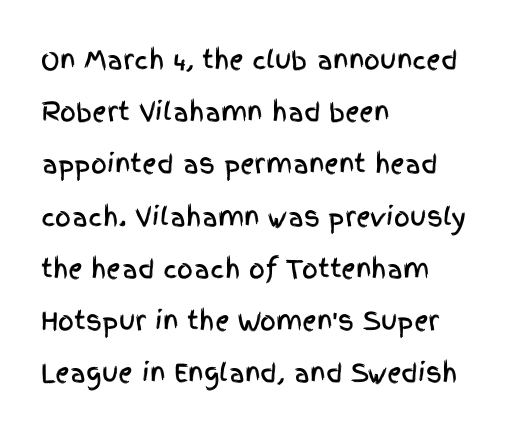
{"italic": "no", "underline": "no", "align": "left", "line_spacing": "loose", "line_spacing_ratio": 2.09, "letter_spacing": "normal", "letter_spacing_em": 0.0, "glyph_px": 25}
